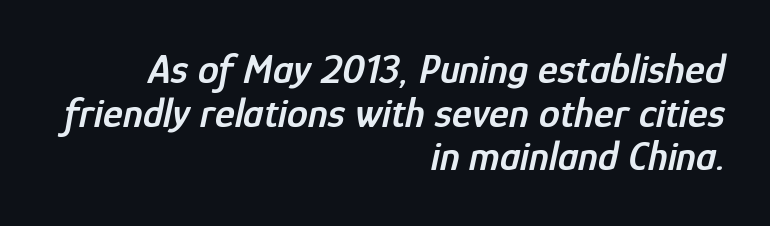
This sample is right-justified, so line beginnings fall wherever the words allow. Quick note: italic. Notice how descenders almost collide with the ascenders below — that's tight leading. A clean baseline with only descenders dipping below it. You could call the tracking neutral — neither tight nor loose.
